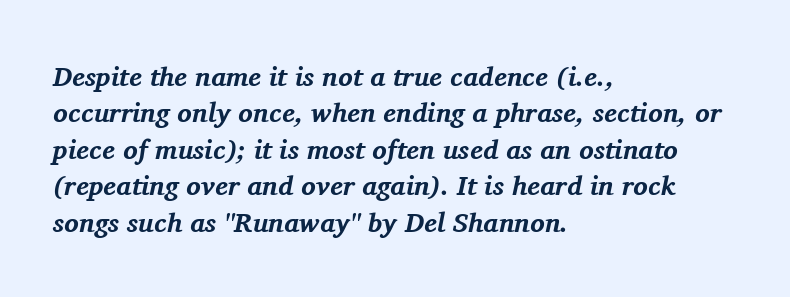
The image shows 27 px bold type, italic (leaning right); set left-aligned, normal line spacing (1.35x), normal letter spacing, not underlined.
